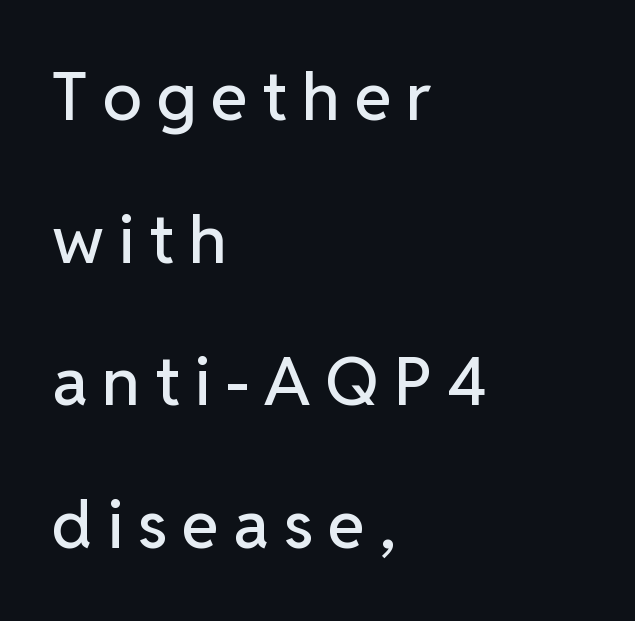
{"serif": "no", "italic": "no", "width": "normal", "stroke_contrast": "low", "x_height": "medium", "monospaced": "no", "underline": "no", "align": "left", "line_spacing": "loose", "line_spacing_ratio": 2.13, "letter_spacing": "wide", "letter_spacing_em": 0.22, "glyph_px": 67}
